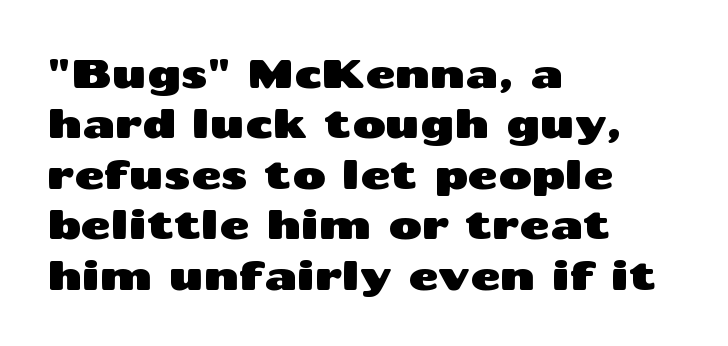
Q: Is the text italic (slanted)? A: No, it is upright.
Q: Is the typeface a serif or a sans-serif typeface? A: Sans-serif.
Q: Is the text underlined? A: No.
Q: How is the paragraph aligned? A: Left-aligned.
Q: Is the spacing between letters normal or unusually wide? A: Normal.
Q: Width (condensed, normal, or wide)? A: Wide.
Q: Stroke contrast? A: Medium.
Q: x-height? A: Medium.
Q: Monospaced? A: No.
